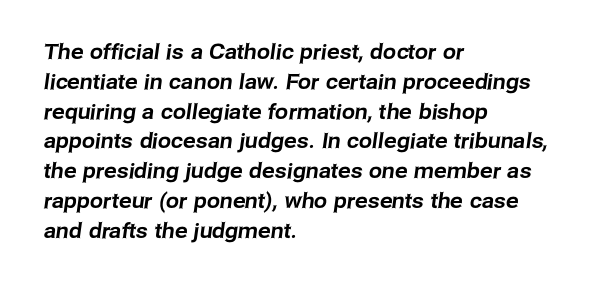
{"underline": "no", "align": "left", "line_spacing": "normal", "line_spacing_ratio": 1.42, "letter_spacing": "normal", "letter_spacing_em": 0.0, "glyph_px": 21}
